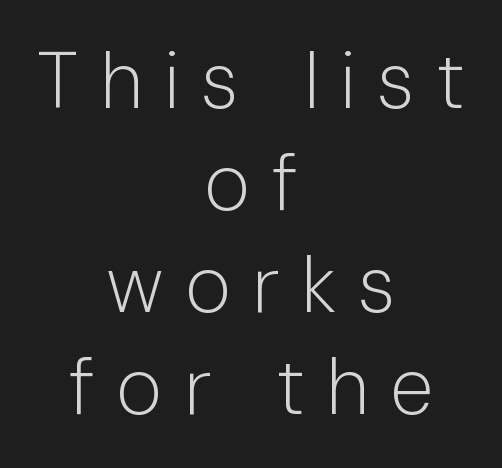
If you folded the block vertically in half, each line would mirror itself in length. Successive baselines arrive at the customary interval. The characters display no serif detailing; their extremities are plain. Inter-character spacing is expanded well beyond the font's built-in metrics. The baseline area is clear. Spacing verdict: proportional, widths tailored to each character.
